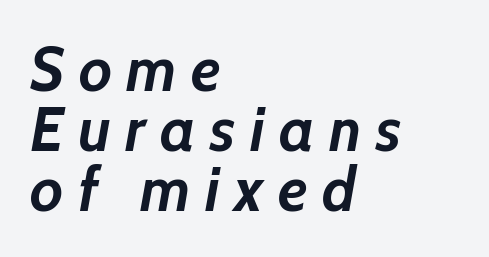
A typesetter would call this leading minimal, almost set solid. Letters rest on an invisible, unmarked baseline. Compared with an ordinary text face, these strokes are far heavier — a full bold. The letters are spread apart with noticeably loose tracking. Slant detected: the letters are inclined.
